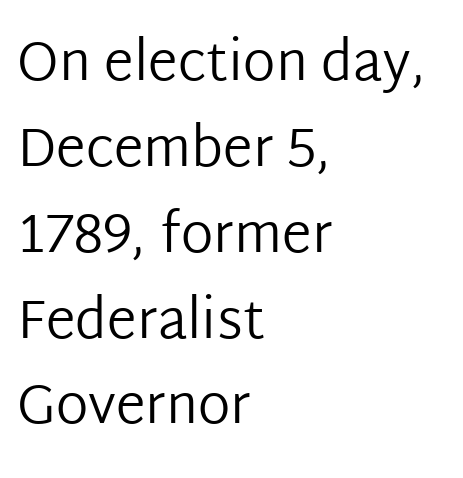
Q: Is the text bold? A: No.
Q: Is the text italic (slanted)? A: No, it is upright.
Q: Is the typeface a serif or a sans-serif typeface? A: Sans-serif.
Q: Is the text underlined? A: No.
Q: How is the paragraph aligned? A: Left-aligned.
Q: Is the spacing between letters normal or unusually wide? A: Normal.
Q: Is the spacing between lines tight, normal or loose? A: Normal.
Q: Width (condensed, normal, or wide)? A: Normal.
Q: Stroke contrast? A: Low.
Q: x-height? A: Medium.
Q: Monospaced? A: No.
